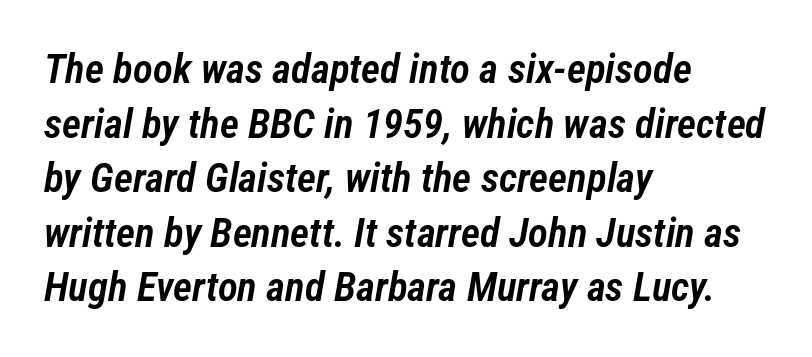
{"italic": "yes", "lean": "right", "slant_degrees": 12, "bold": "semi", "weight": "semibold", "width": "condensed", "stroke_contrast": "low", "x_height": "medium", "monospaced": "no", "underline": "no", "align": "left", "line_spacing": "normal", "line_spacing_ratio": 1.33, "letter_spacing": "normal", "letter_spacing_em": 0.0, "glyph_px": 41}
